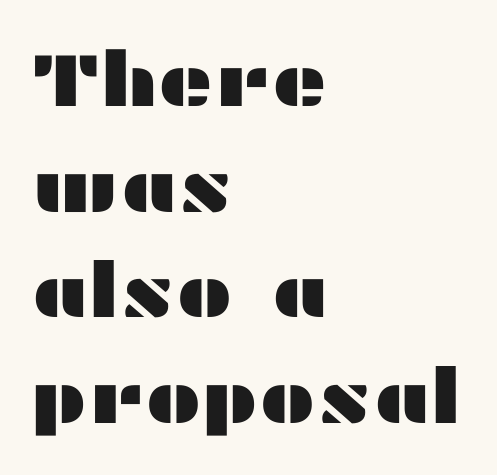
{"serif": "no", "italic": "no", "width": "wide", "stroke_contrast": "medium", "x_height": "medium", "monospaced": "no", "underline": "no", "align": "left", "line_spacing": "normal", "line_spacing_ratio": 1.39, "letter_spacing": "normal", "letter_spacing_em": 0.0, "glyph_px": 76}
